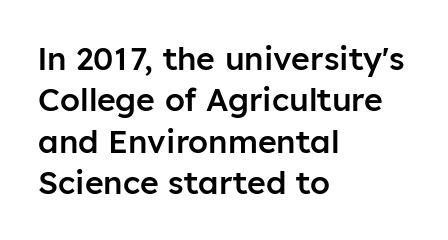
Descenders are the only things crossing below the line. Look at the tracking — it's just the regular setting, nothing added. Normally led — the rows are evenly, conventionally spaced. If you drew a ruler down the left edge, every line would touch it. The text was rendered using a sans face with plain stroke endings.
